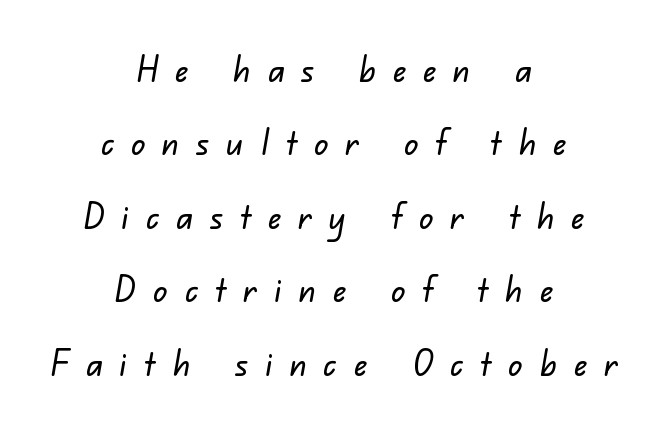
The image shows 35 px sans-serif type; set centered, loose line spacing (2.1x), unusually wide letter spacing (+0.49 em), not underlined; low stroke contrast and a small x-height.
